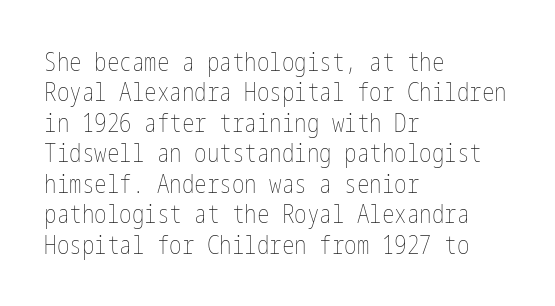
{"italic": "no", "bold": "no", "underline": "no", "align": "left", "line_spacing_ratio": 1.22, "letter_spacing": "normal", "letter_spacing_em": 0.0, "glyph_px": 25}
